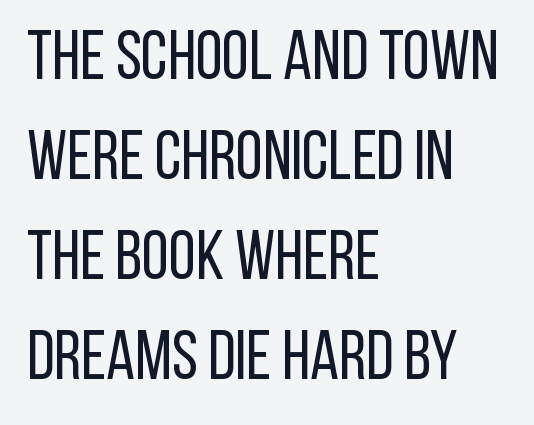
Q: Is the text bold? A: No.
Q: Is the text italic (slanted)? A: No, it is upright.
Q: Is the typeface a serif or a sans-serif typeface? A: Sans-serif.
Q: Is the text underlined? A: No.
Q: How is the paragraph aligned? A: Left-aligned.
Q: Is the spacing between letters normal or unusually wide? A: Normal.
Q: Is the spacing between lines tight, normal or loose? A: Normal.
Q: Width (condensed, normal, or wide)? A: Condensed.
Q: Stroke contrast? A: Low.
Q: x-height? A: Large.
Q: Monospaced? A: No.
